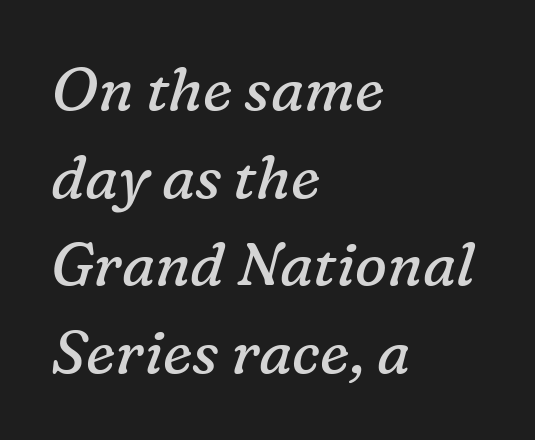
The image shows 60 px regular-weight serif type, italic (leaning right); set left-aligned, normal line spacing (1.46x), normal letter spacing, not underlined; low stroke contrast and a medium x-height.
